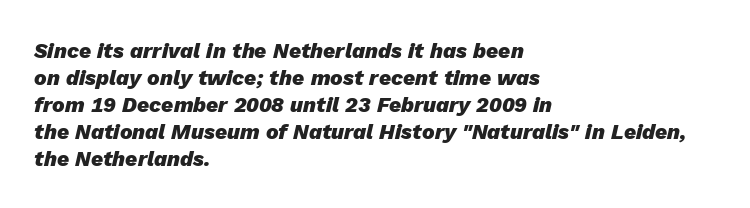
Q: Is the text bold? A: Yes.
Q: Is the text italic (slanted)? A: Yes, it leans right by about 13 degrees.
Q: Is the text underlined? A: No.
Q: How is the paragraph aligned? A: Left-aligned.
Q: Is the spacing between letters normal or unusually wide? A: Normal.
Q: Is the spacing between lines tight, normal or loose? A: Normal.
